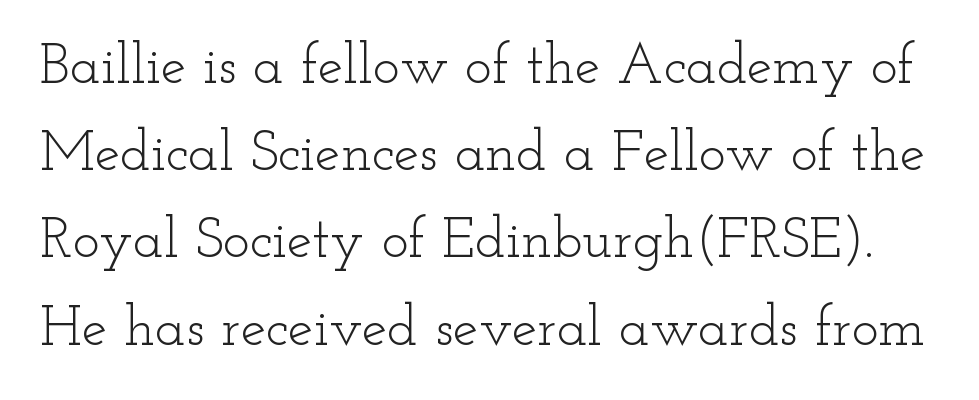
Q: Is the text bold? A: No.
Q: Is the text italic (slanted)? A: No, it is upright.
Q: Is the typeface a serif or a sans-serif typeface? A: Serif.
Q: Is the text underlined? A: No.
Q: Is the spacing between letters normal or unusually wide? A: Normal.
Q: Is the spacing between lines tight, normal or loose? A: Normal.
Q: Width (condensed, normal, or wide)? A: Wide.
Q: Stroke contrast? A: Low.
Q: x-height? A: Small.
Q: Monospaced? A: No.
